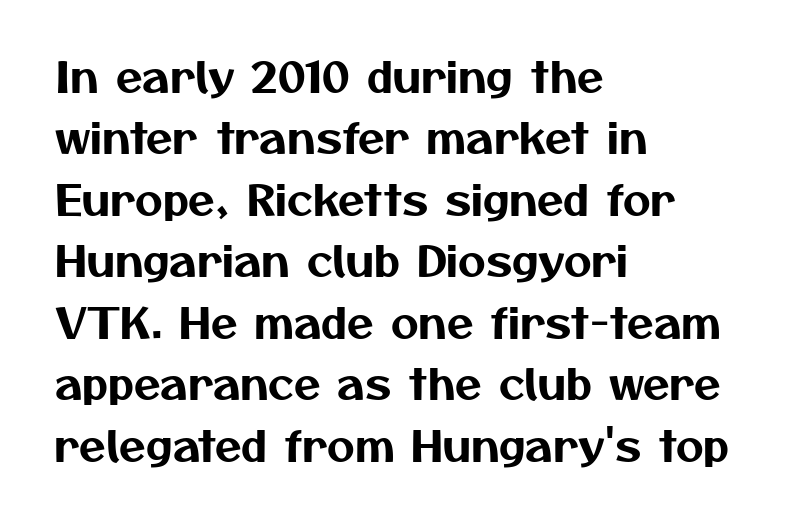
The image shows 43 px sans-serif type; set left-aligned, normal line spacing (1.43x), normal letter spacing, not underlined; medium stroke contrast and a medium x-height.
